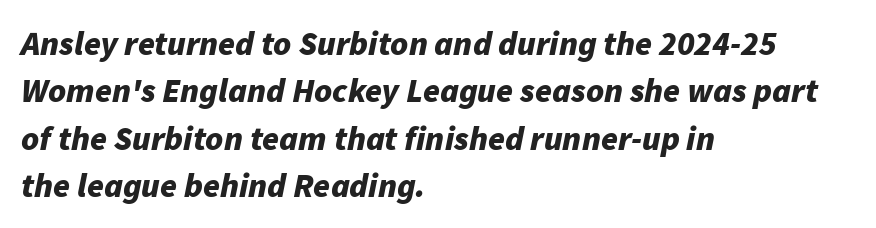
The image shows 34 px bold type, italic (leaning right); set left-aligned, normal line spacing (1.39x), normal letter spacing, not underlined; low stroke contrast and a medium x-height.
